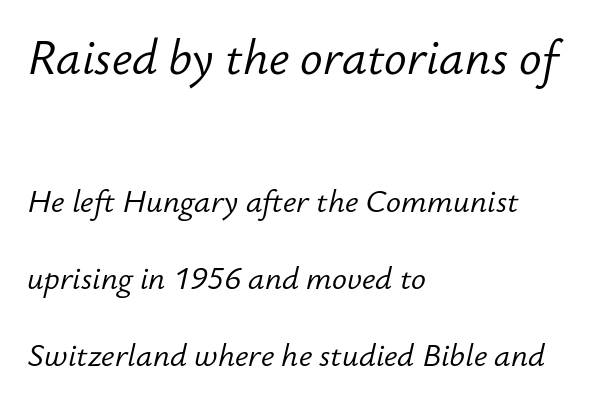
{"italic": "yes", "lean": "right", "slant_degrees": 12, "bold": "no", "weight": "light", "width": "normal", "stroke_contrast": "low", "x_height": "small", "monospaced": "no", "underline": "no", "align": "left", "line_spacing": "loose", "line_spacing_ratio": 2.48, "letter_spacing": "normal", "letter_spacing_em": 0.0, "larger_block": "first", "size_ratio": 1.52, "glyph_px": 47}
